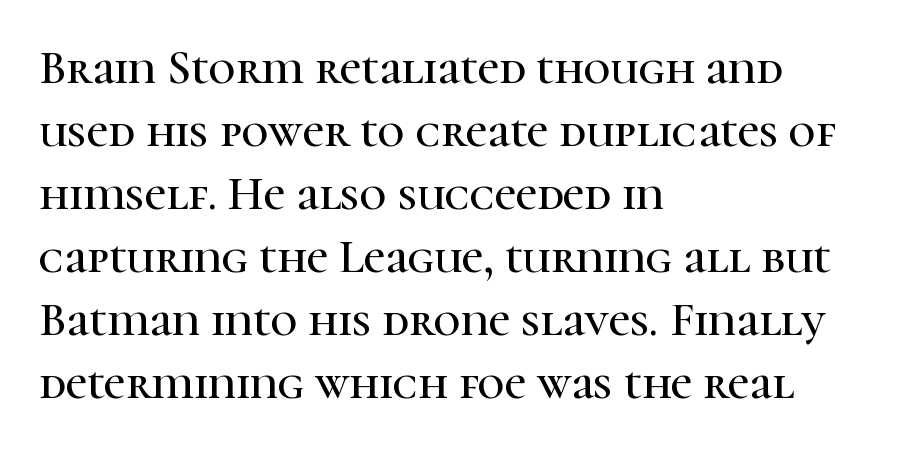
The image shows 47 px serif type, upright; set left-aligned, normal line spacing (1.34x), normal letter spacing, not underlined; high stroke contrast and a medium x-height.
